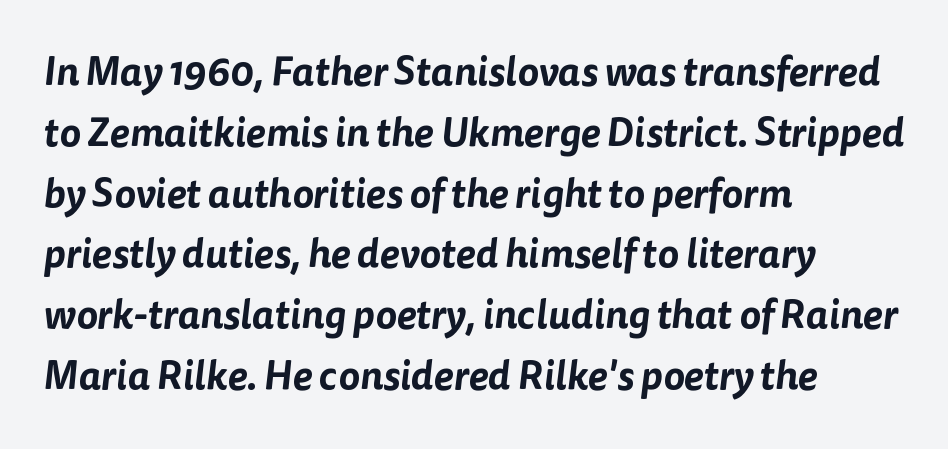
{"serif": "no", "width": "normal", "stroke_contrast": "low", "x_height": "medium", "monospaced": "no", "underline": "no", "align": "left", "line_spacing": "normal", "line_spacing_ratio": 1.52, "letter_spacing": "normal", "letter_spacing_em": 0.0, "glyph_px": 40}
